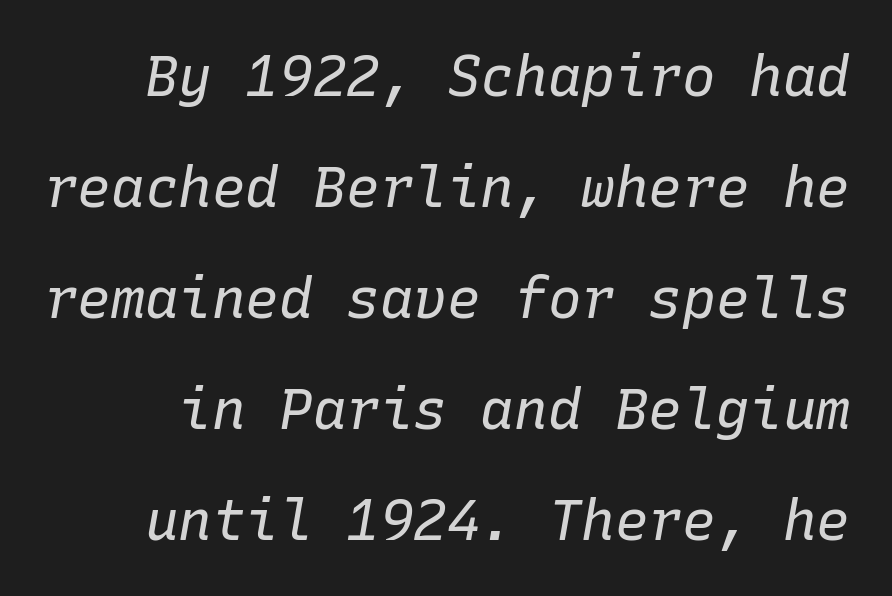
Nothing unusual about the tracking: characters are spaced as the font intends. Baseline-to-baseline distance is far greater than the letter height. Is the stroke heavy? The answer is a plain regular-or-lighter. Clear beneath every line of the passage. It's the slanting kind of type. Spacing verdict: monospaced, one width for all characters.
